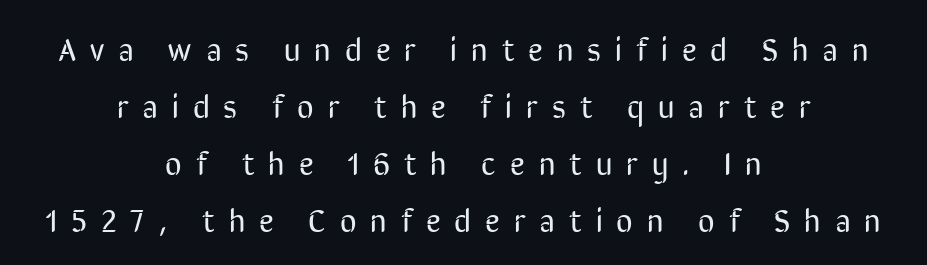
Q: Is the text bold? A: No.
Q: Is the text italic (slanted)? A: No, it is upright.
Q: Is the typeface a serif or a sans-serif typeface? A: Sans-serif.
Q: Is the text underlined? A: No.
Q: How is the paragraph aligned? A: Centered.
Q: Is the spacing between letters normal or unusually wide? A: Unusually wide.
Q: Width (condensed, normal, or wide)? A: Condensed.
Q: Stroke contrast? A: Low.
Q: x-height? A: Medium.
Q: Monospaced? A: No.
